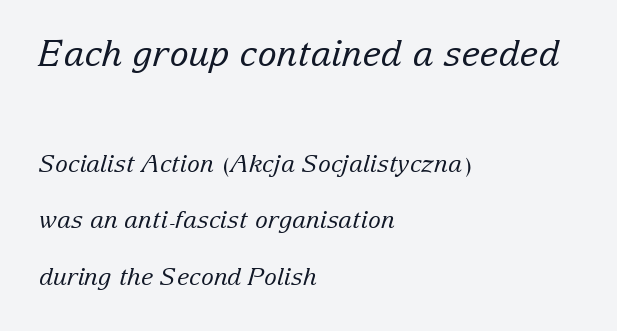
{"serif": "yes", "italic": "yes", "lean": "right", "slant_degrees": 15, "bold": "no", "weight": "regular", "width": "normal", "stroke_contrast": "low", "x_height": "medium", "monospaced": "no", "underline": "no", "align": "left", "line_spacing": "loose", "line_spacing_ratio": 2.36, "letter_spacing": "normal", "letter_spacing_em": 0.0, "larger_block": "first", "size_ratio": 1.5, "glyph_px": 36}
